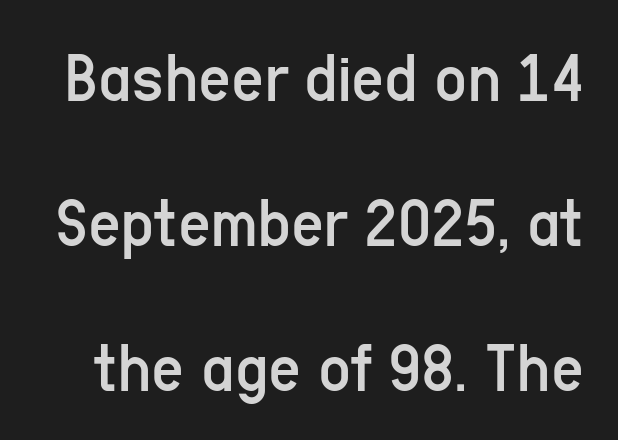
The image shows 71 px regular-weight, condensed sans-serif type, upright; set loose line spacing (2.04x), normal letter spacing, not underlined; low stroke contrast and a medium x-height.
